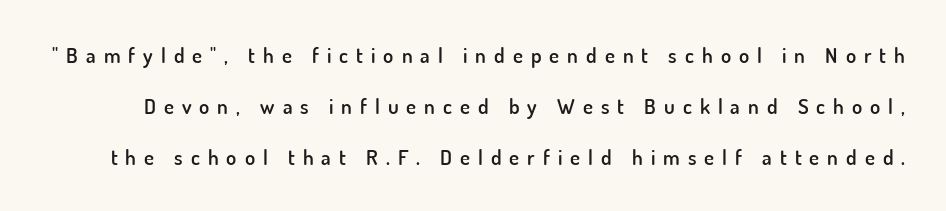
{"italic": "no", "bold": "semi", "underline": "no", "line_spacing": "loose", "line_spacing_ratio": 2.42, "letter_spacing": "wide", "letter_spacing_em": 0.38, "glyph_px": 21}
